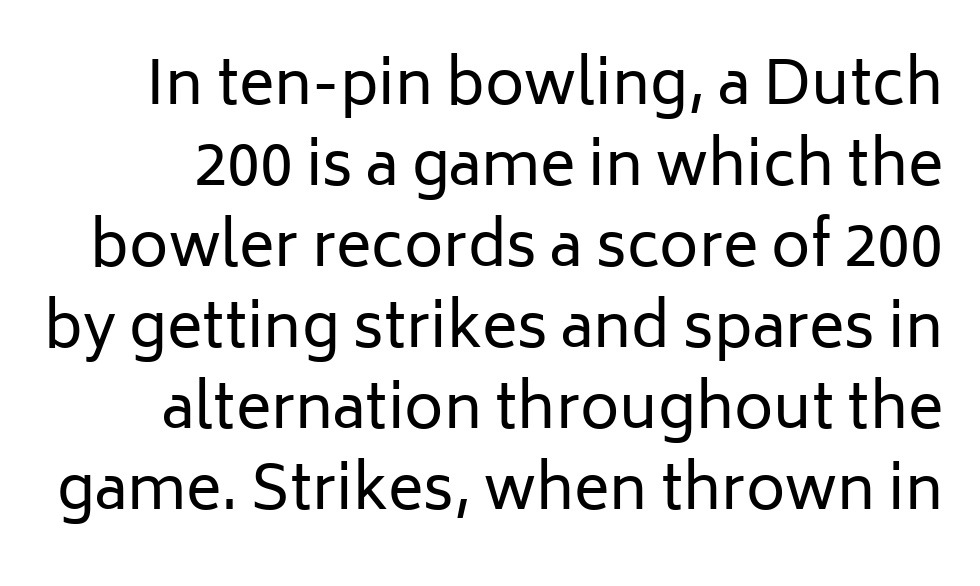
The font's upright variant was chosen for this text. This reads as an unemphasized weight, regular at the heaviest. Whoever set this chose a conventional vertical rhythm. These lines are rendered in a variable-pitch font. Lines of text with bare space underneath. The gaps between neighbouring characters are ordinary and unremarkable.
